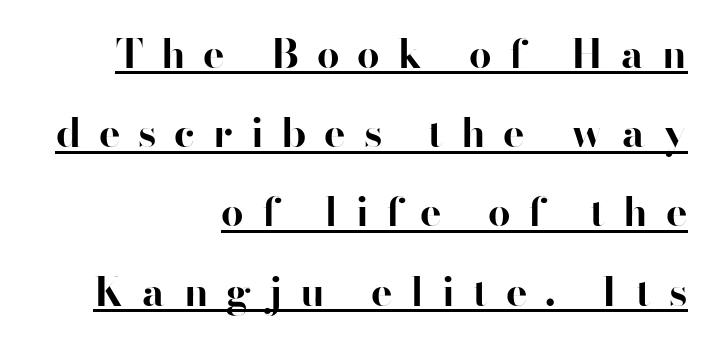
The image shows 40 px bold sans-serif type, upright; set right-aligned, loose line spacing (1.98x), unusually wide letter spacing (+0.45 em), underlined; high stroke contrast and a small x-height.
